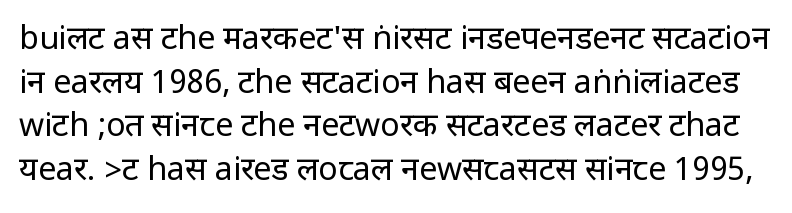
The image shows 32 px regular-weight, condensed sans-serif type, upright; set normal line spacing (1.36x), normal letter spacing, not underlined; low stroke contrast.
